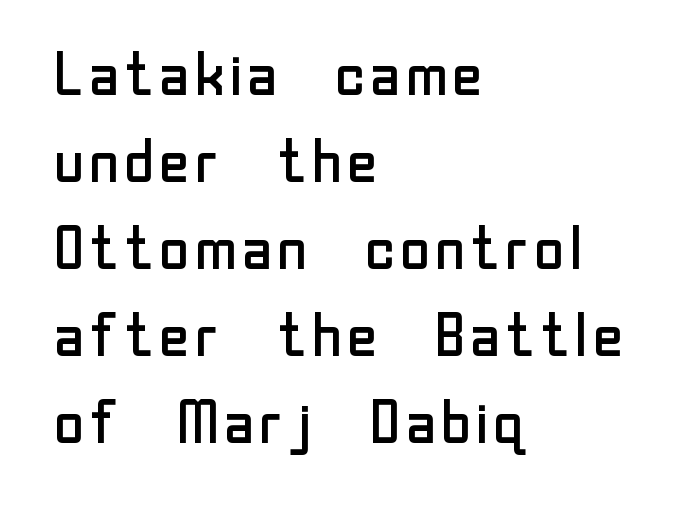
The typeface chosen for these lines omits serifs. This sample uses an upright cut, with every glyph sitting square on the baseline. The letterforms sit shoulder to shoulder at normal distance. Descenders hang freely into open space. A typesetter would call this proportional, since set widths differ per character. Evenly set lines give the paragraph a standard silhouette.
